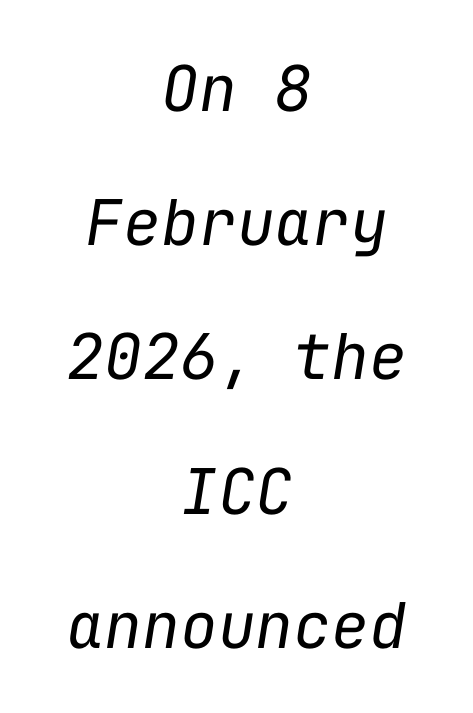
Has an underline been added? It has not. How would I describe the line gaps? Wide and relaxed. Monospaced: the letters line up in strict vertical columns. No extra ink here — the face is not bold. The rendering keeps characters at their native spacing. The whitespace from short lines is split evenly between both sides.
